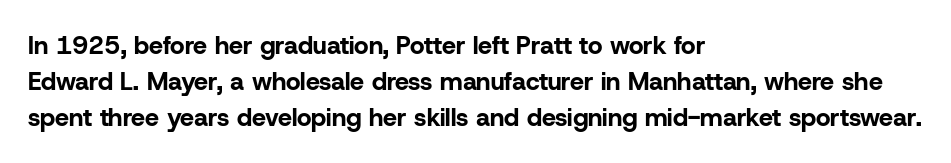
The image shows 25 px bold type, upright; set left-aligned, normal line spacing (1.45x), normal letter spacing, not underlined.
